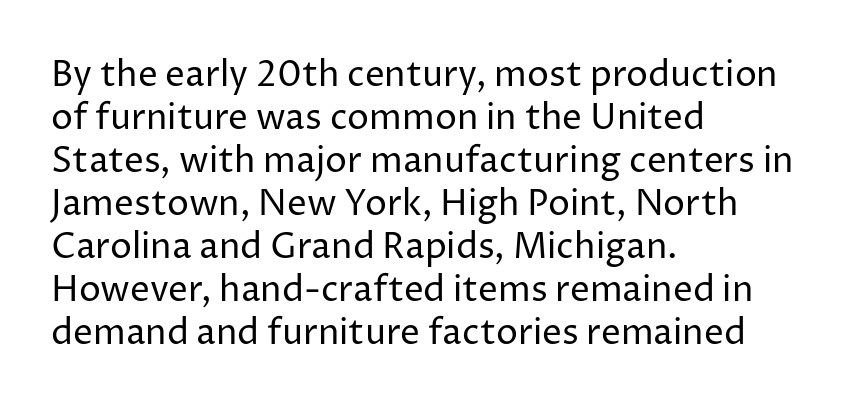
The face used here is rendered with its standard letterfit. The text block is weighted toward the left margin, trailing off unevenly rightward. Letters rest on an invisible, unmarked baseline. Nope, no serifs anywhere on these letters.
